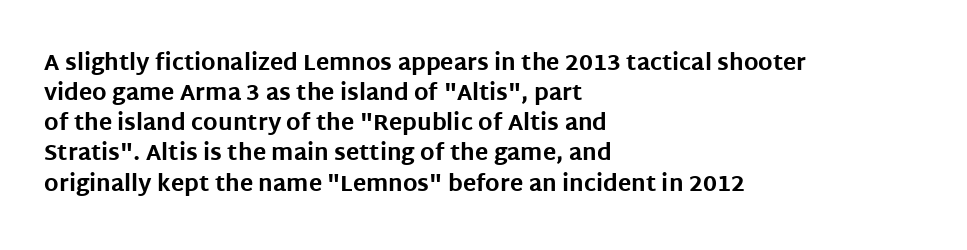
The paragraph shown leans on its left margin. This block has exactly the height ordinary leading produces. Italic: no, the glyphs are upright roman. The baseline area is clear.
